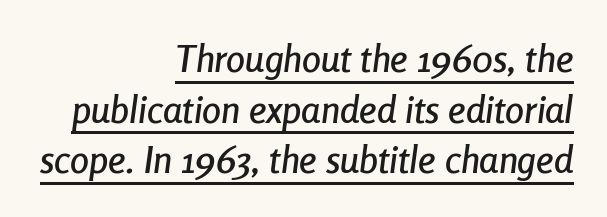
{"italic": "yes", "lean": "right", "slant_degrees": 8, "width": "condensed", "stroke_contrast": "low", "x_height": "medium", "monospaced": "no", "underline": "yes", "align": "right", "line_spacing": "normal", "line_spacing_ratio": 1.33, "letter_spacing": "normal", "letter_spacing_em": 0.0, "glyph_px": 38}
